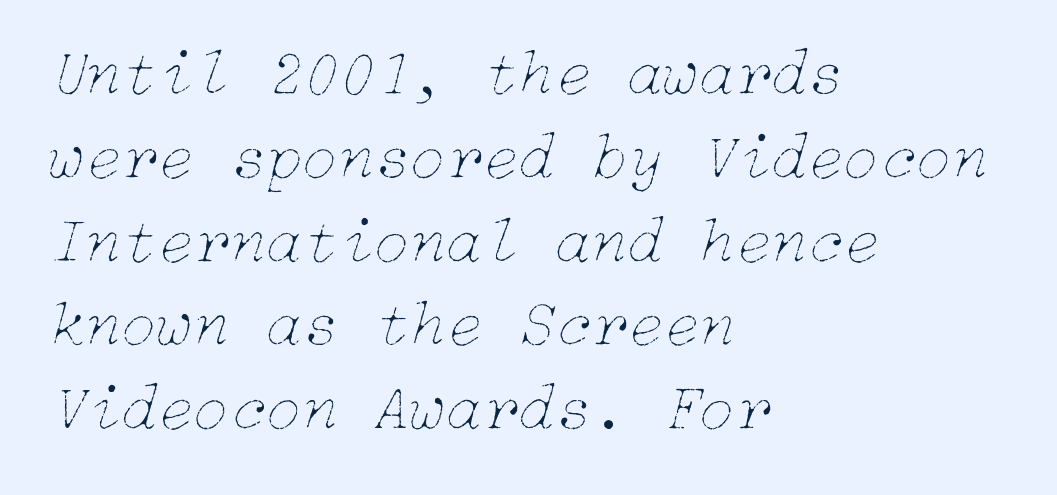
The gap between lines stays unmarked. No letter is thick-stroked: the sample isn't bold. The lines are quadded left. Words appear dense and cohesive because spacing is normal.
